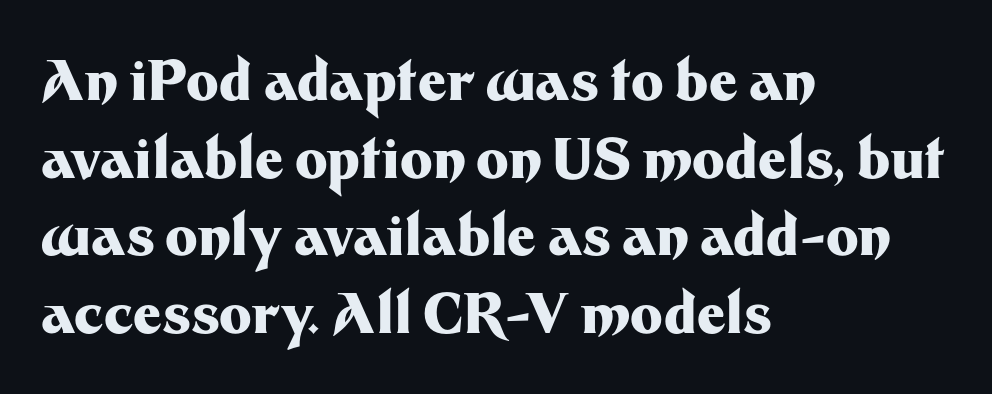
{"serif": "no", "italic": "no", "bold": "yes", "weight": "heavy", "width": "normal", "stroke_contrast": "medium", "x_height": "medium", "monospaced": "no", "underline": "no", "align": "left", "line_spacing": "normal", "line_spacing_ratio": 1.41, "letter_spacing": "normal", "letter_spacing_em": 0.0, "glyph_px": 55}
